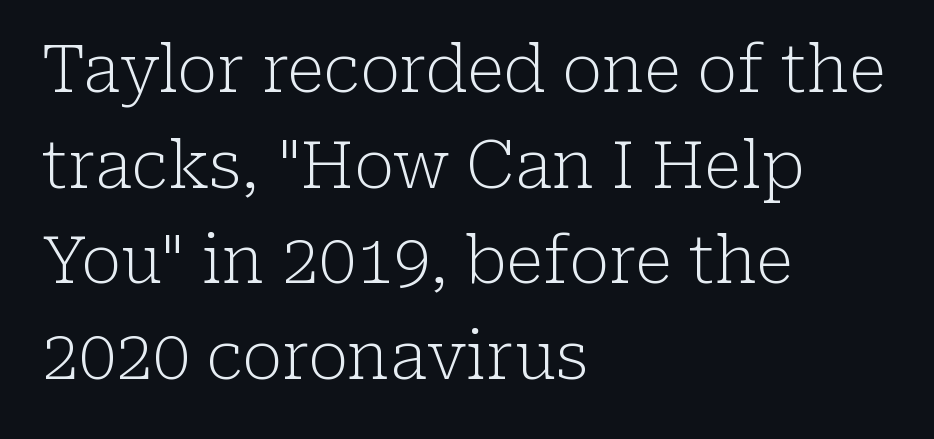
The image shows 66 px light serif type, upright; set left-aligned, normal line spacing (1.45x), normal letter spacing, not underlined; low stroke contrast and a medium x-height.
